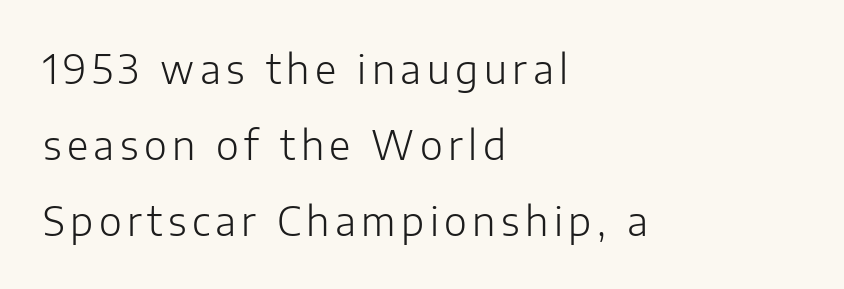
{"serif": "no", "italic": "no", "bold": "no", "weight": "light", "width": "normal", "stroke_contrast": "low", "x_height": "medium", "monospaced": "no", "underline": "no", "align": "left", "line_spacing": "loose", "line_spacing_ratio": 1.95, "glyph_px": 39}
